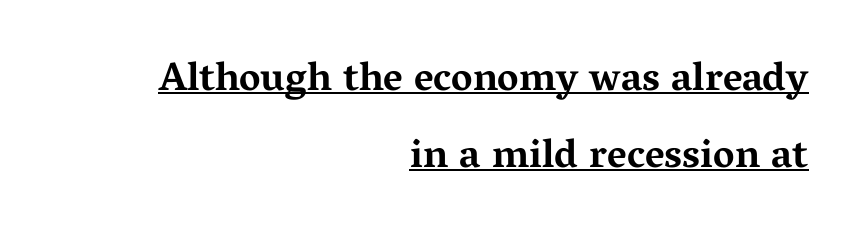
{"serif": "yes", "italic": "no", "bold": "yes", "weight": "bold", "width": "wide", "stroke_contrast": "medium", "x_height": "medium", "monospaced": "no", "underline": "yes", "align": "right", "line_spacing": "loose", "line_spacing_ratio": 1.93, "letter_spacing": "normal", "letter_spacing_em": 0.0, "glyph_px": 40}
